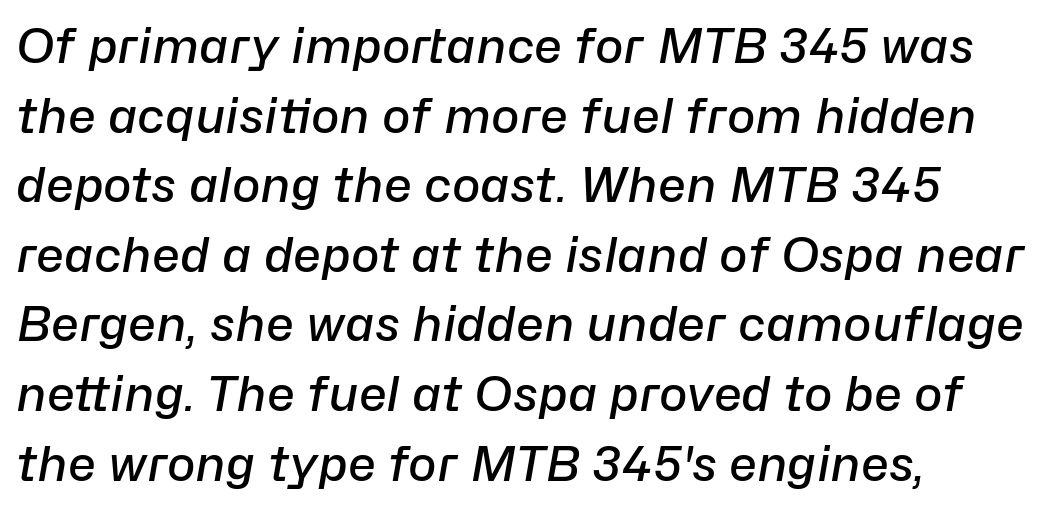
The setting favours the left margin, as ordinary paragraphs usually do. Leading matches the norm, producing a regular column. The letterforms sit shoulder to shoulder at normal distance. The face used here is proportionally spaced, like ordinary book or web type.
